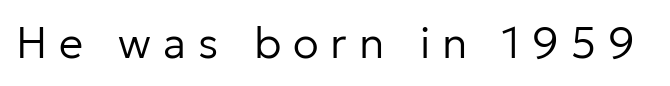
The face used here is proportionally spaced, like ordinary book or web type. Every stem runs plumb, perpendicular to the baseline. Characters follow at a spacing far wider than the type designer built in. No heavy texture on the line: the type isn't bold. Check where the strokes stop: nothing finishes them off — pure sans. The passage shown is not underscored anywhere.
